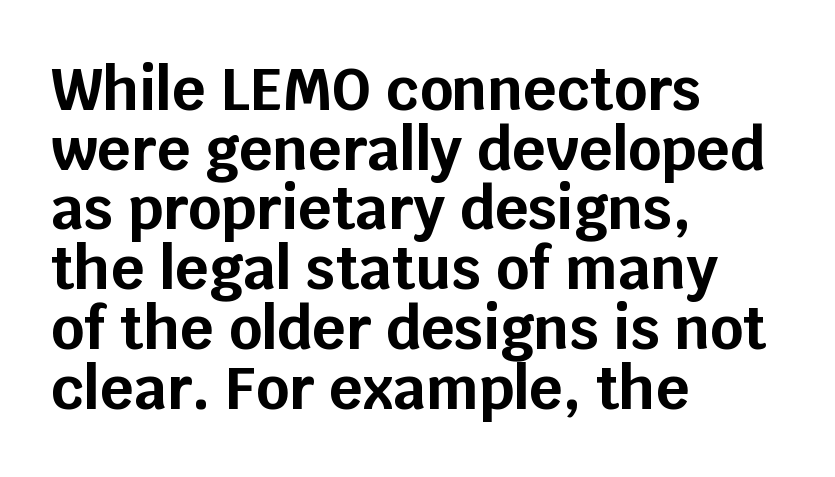
Q: Is the text bold? A: Yes.
Q: Is the text italic (slanted)? A: No, it is upright.
Q: Is the typeface a serif or a sans-serif typeface? A: Sans-serif.
Q: Is the text underlined? A: No.
Q: How is the paragraph aligned? A: Left-aligned.
Q: Is the spacing between letters normal or unusually wide? A: Normal.
Q: Is the spacing between lines tight, normal or loose? A: Tight.
Q: Width (condensed, normal, or wide)? A: Normal.
Q: Stroke contrast? A: Low.
Q: x-height? A: Large.
Q: Monospaced? A: No.
